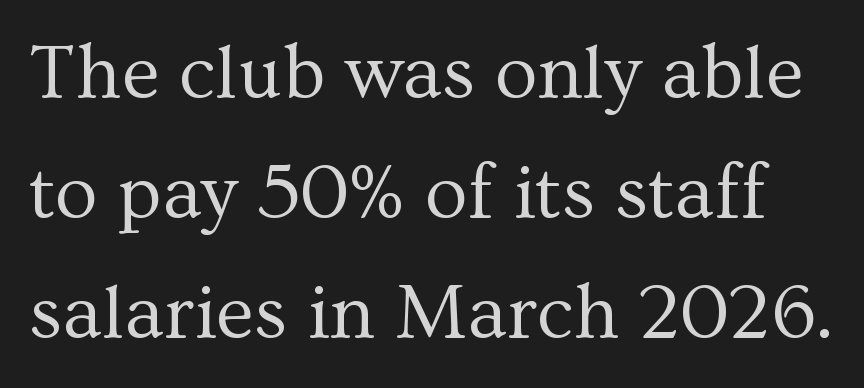
The typeface chosen for these lines features serifs. Unmarked baselines from the first word to the last. No italicization has been applied; the sample stays upright. The characters are drawn with everyday or finer stroke widths.
